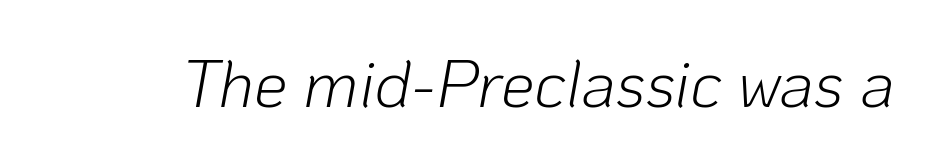
The image shows 67 px light type, italic (leaning right); set normal letter spacing, not underlined; low stroke contrast and a medium x-height.
